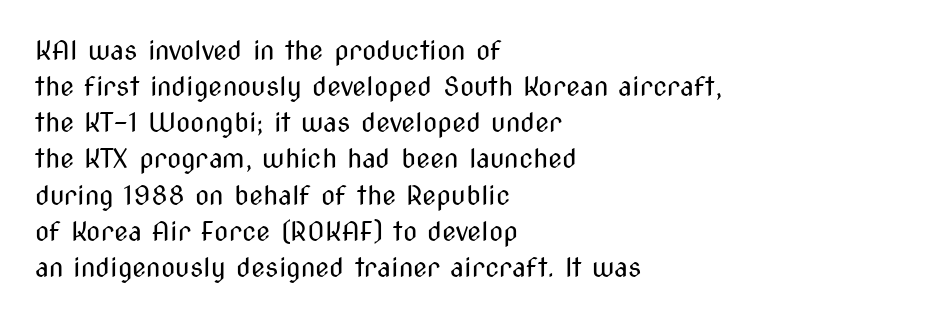
{"italic": "no", "bold": "no", "underline": "no", "align": "left", "line_spacing": "normal", "line_spacing_ratio": 1.39, "letter_spacing": "normal", "letter_spacing_em": 0.0, "glyph_px": 26}
